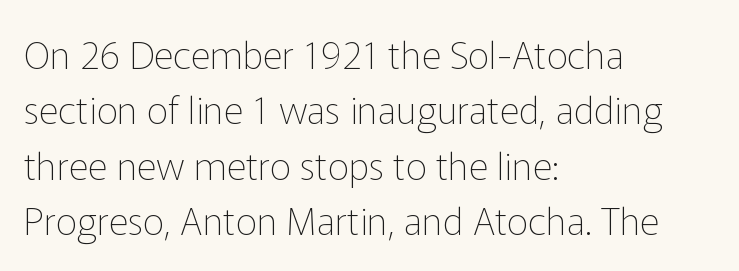
Alignment: flush left. A typesetter would call this proportional, since set widths differ per character. The weight would be labelled regular, book, light, or lighter still. A clean baseline with only descenders dipping below it. Each word holds together tightly as a unit, with standard inter-letter gaps. Every character sits straight up, as roman type does.
